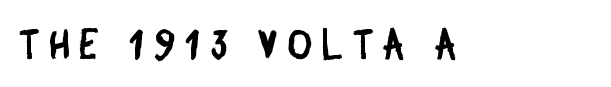
Q: Is the typeface a serif or a sans-serif typeface? A: Sans-serif.
Q: Is the text underlined? A: No.
Q: Is the spacing between letters normal or unusually wide? A: Unusually wide.
Q: Width (condensed, normal, or wide)? A: Condensed.
Q: Stroke contrast? A: Low.
Q: x-height? A: Large.
Q: Monospaced? A: No.
